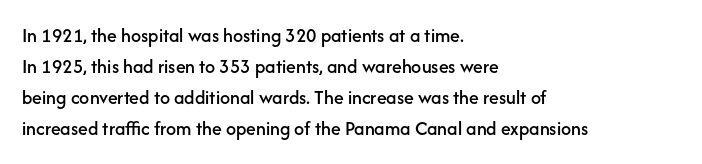
Q: Is the text italic (slanted)? A: No, it is upright.
Q: Is the text underlined? A: No.
Q: How is the paragraph aligned? A: Left-aligned.
Q: Is the spacing between letters normal or unusually wide? A: Normal.
Q: Is the spacing between lines tight, normal or loose? A: Normal.
